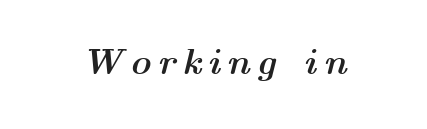
{"italic": "yes", "lean": "right", "slant_degrees": 14, "bold": "yes", "weight": "semibold", "width": "wide", "stroke_contrast": "medium", "x_height": "medium", "monospaced": "no", "underline": "no", "glyph_px": 36}
